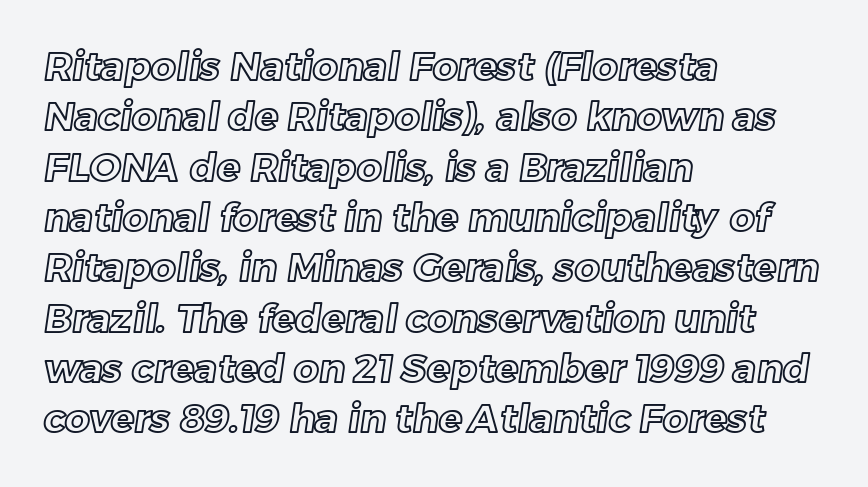
Is the block centered? No — it sits flush against the left margin. Vertically, the passage feels balanced, rows spaced as you'd expect. Tracking here is standard; glyphs follow each other at the usual distance. Anything drawn beneath the words? Only blank space. These lines are rendered in a variable-pitch font.
